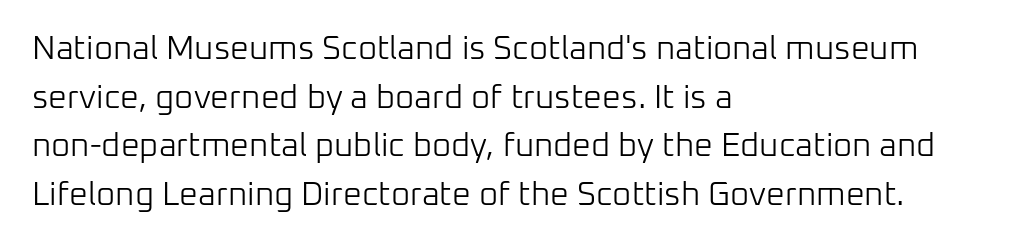
Q: Is the text bold? A: No.
Q: Is the text italic (slanted)? A: No, it is upright.
Q: Is the typeface a serif or a sans-serif typeface? A: Sans-serif.
Q: Is the text underlined? A: No.
Q: How is the paragraph aligned? A: Left-aligned.
Q: Is the spacing between letters normal or unusually wide? A: Normal.
Q: Is the spacing between lines tight, normal or loose? A: Normal.
Q: Width (condensed, normal, or wide)? A: Normal.
Q: Stroke contrast? A: Low.
Q: x-height? A: Medium.
Q: Monospaced? A: No.
